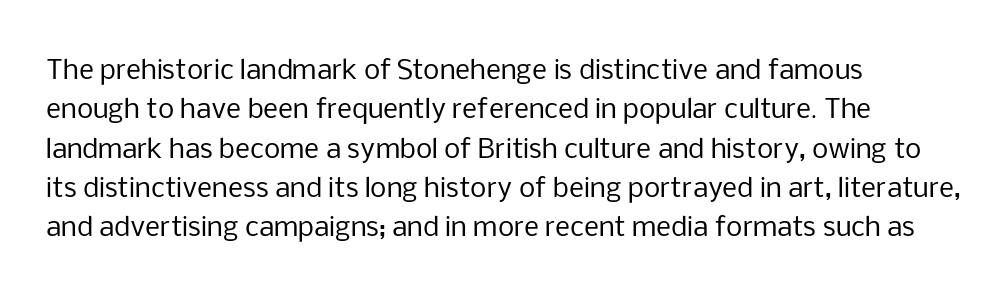
A typesetter would mark this as roman, not italic. Does the leading feel generous? No, just average. The typesetter chose a ragged-right arrangement here. The gaps between neighbouring characters are ordinary and unremarkable. Is this a heavy cut? Hardly; it is regular or lighter. The space directly below the letters is spotless.
